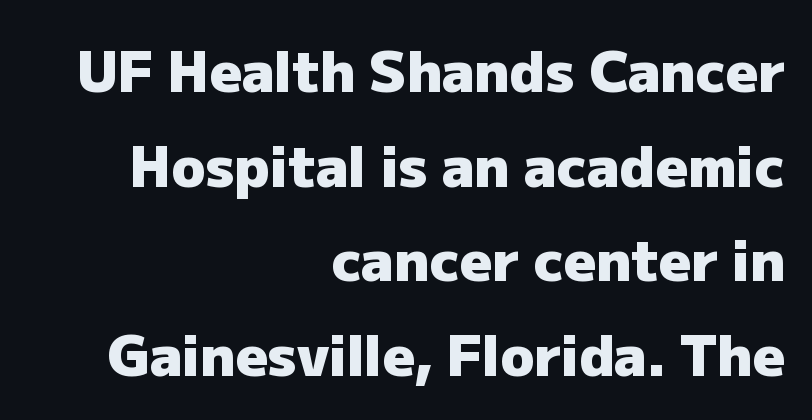
{"serif": "no", "italic": "no", "bold": "yes", "weight": "heavy", "width": "normal", "stroke_contrast": "low", "x_height": "medium", "monospaced": "no", "underline": "no", "align": "right", "line_spacing": "normal", "line_spacing_ratio": 1.69, "letter_spacing": "normal", "letter_spacing_em": 0.0, "glyph_px": 56}
